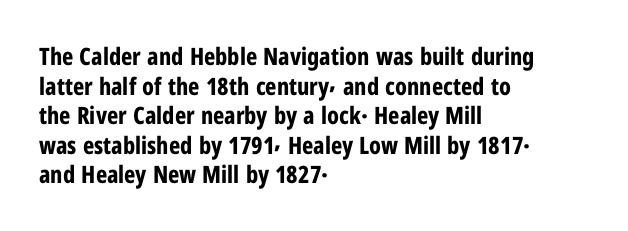
Q: Is the text bold? A: Yes.
Q: Is the text italic (slanted)? A: No, it is upright.
Q: Is the text underlined? A: No.
Q: How is the paragraph aligned? A: Left-aligned.
Q: Is the spacing between letters normal or unusually wide? A: Normal.
